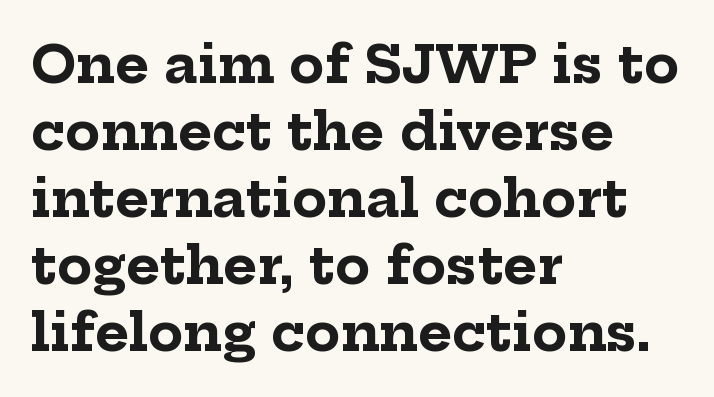
The image shows 52 px bold serif type, upright; set left-aligned, normal line spacing (1.29x), normal letter spacing, not underlined; low stroke contrast and a medium x-height.
